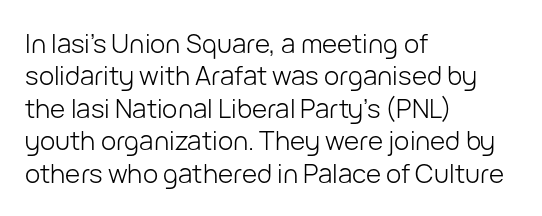
Line spacing here is normal. Nobody touched the tracking dial on this one. Quick note: underline off. Designer's note — italics off, roman on. The lines are quadded left.
